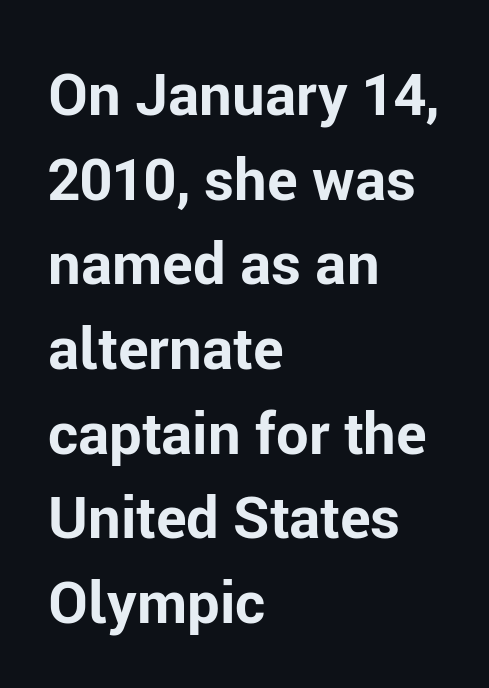
Q: Is the text bold? A: Yes.
Q: Is the text italic (slanted)? A: No, it is upright.
Q: Is the typeface a serif or a sans-serif typeface? A: Sans-serif.
Q: Is the text underlined? A: No.
Q: How is the paragraph aligned? A: Left-aligned.
Q: Is the spacing between letters normal or unusually wide? A: Normal.
Q: Is the spacing between lines tight, normal or loose? A: Normal.
Q: Width (condensed, normal, or wide)? A: Normal.
Q: Stroke contrast? A: Low.
Q: x-height? A: Medium.
Q: Monospaced? A: No.
